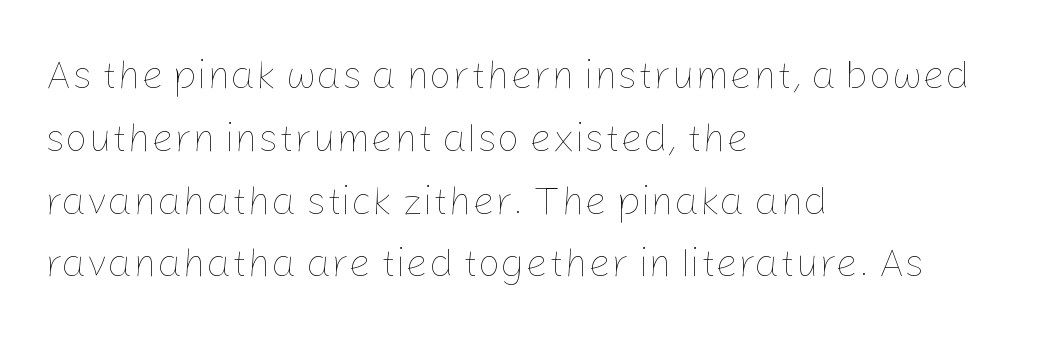
{"italic": "no", "bold": "no", "weight": "thin", "width": "normal", "stroke_contrast": "low", "x_height": "medium", "monospaced": "no", "underline": "no", "align": "left", "line_spacing": "normal", "line_spacing_ratio": 1.57, "letter_spacing": "normal", "letter_spacing_em": 0.0, "glyph_px": 40}
